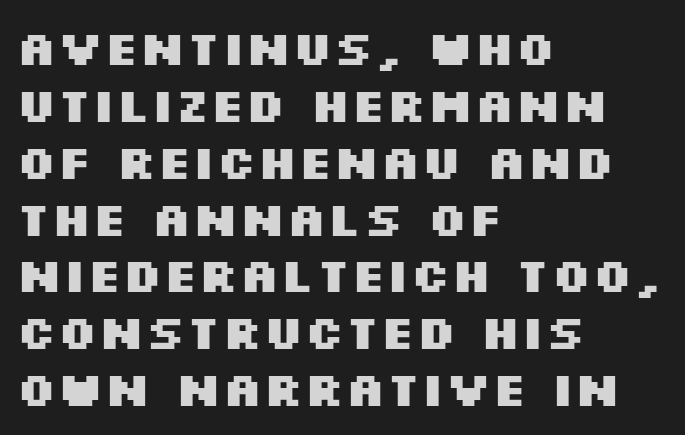
The passage shown is emphatically bold. Is the letter spacing exaggerated? No — it looks like the ordinary default. The compositor pushed each line to the left boundary. No italicization has been applied; the sample stays upright. Descenders hang freely into open space. The text was rendered using a sans face with plain stroke endings.
